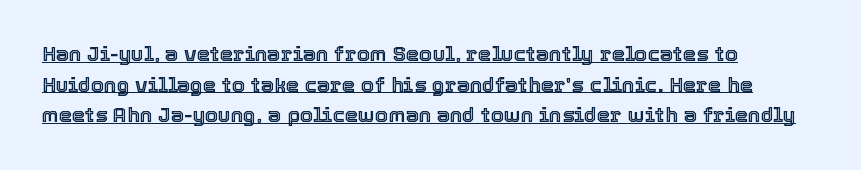
{"italic": "no", "underline": "yes", "align": "left", "line_spacing": "normal", "line_spacing_ratio": 1.46, "letter_spacing": "normal", "letter_spacing_em": 0.0, "glyph_px": 21}
